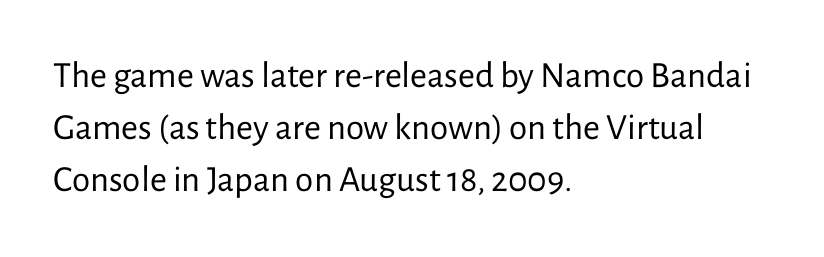
Spacing verdict: proportional, widths tailored to each character. Beneath every word, the page is bare. This sample uses an upright cut, with every glyph sitting square on the baseline. Summary of vertical rhythm: regular, with standard interline spacing.
